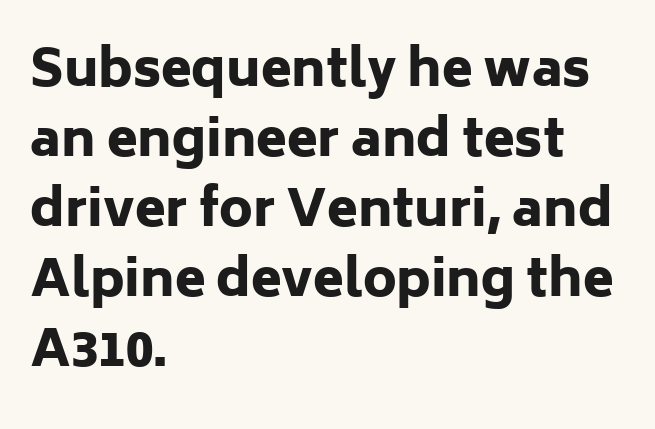
The image shows 50 px heavy sans-serif type, upright; set left-aligned, normal line spacing (1.4x), normal letter spacing, not underlined; low stroke contrast and a medium x-height.
